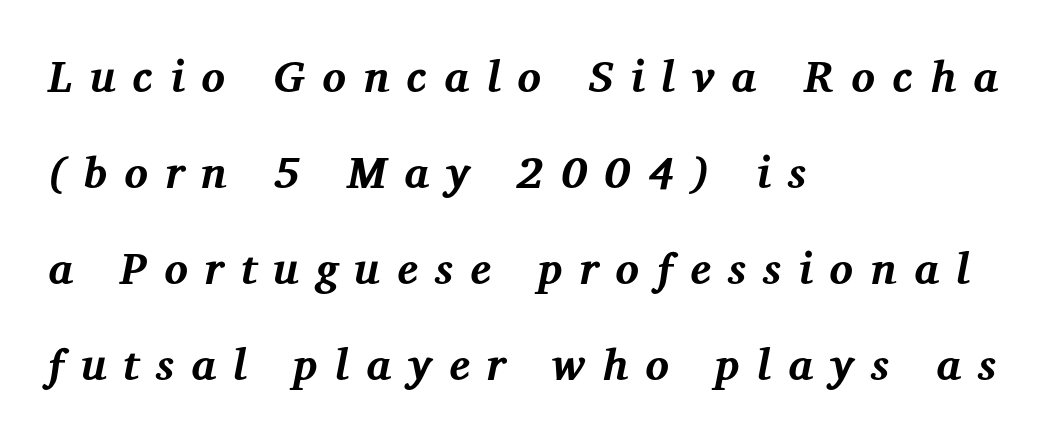
The image shows 44 px bold serif type, italic (leaning right); set left-aligned, loose line spacing (2.18x), unusually wide letter spacing (+0.39 em), not underlined; medium stroke contrast and a medium x-height.
